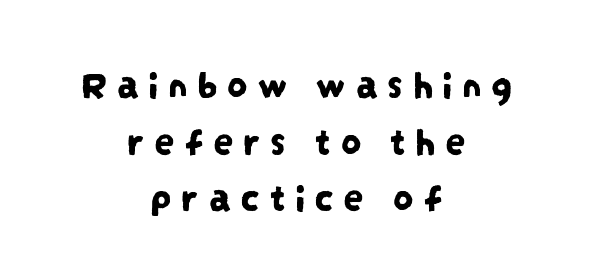
Proportional: the letters do not fall into vertical columns. Any mark beneath the type? The region is blank. Reading down the column, the eye jumps a familiar distance to each next line. Layout note: lines centered. Serif or sans? Sans — the stroke terminals are bare. Each word looks stretched out because of the extra space between its letters.
